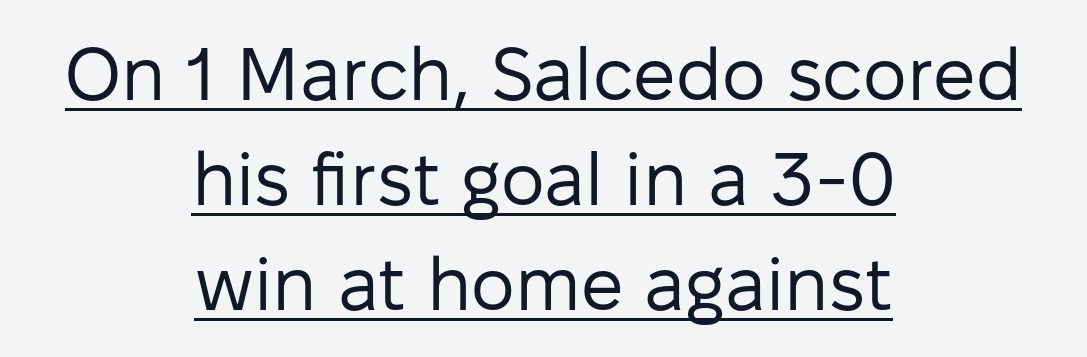
The line texture is even and compact thanks to regular tracking. Every character sits straight up, as roman type does. A baseline rule has been typeset under these characters. No heavy texture on the line: the type isn't bold. The rendering uses natural spacing where letterforms have individual widths.
